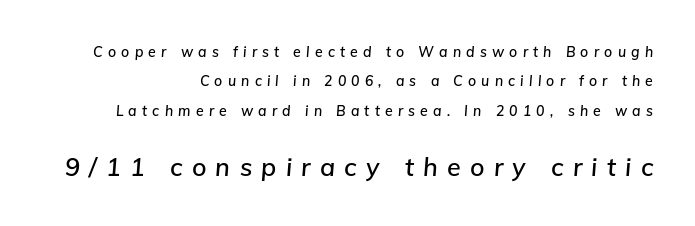
Glyph-to-glyph distance is far greater than everyday printed text. Baseline-to-baseline distance is far greater than the letter height. The zone under the glyphs is completely vacant. The rag falls on the left side of this text block. In terms of posture, this sample is oblique.
